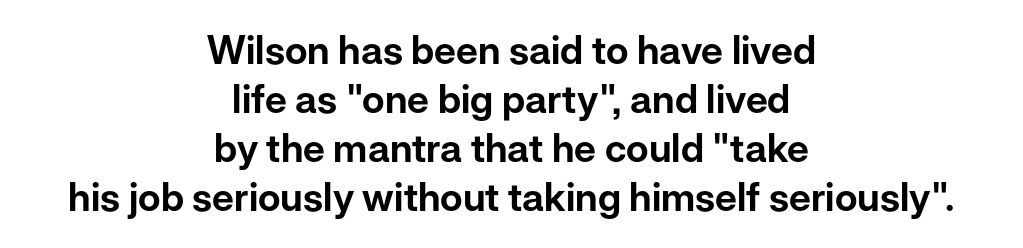
The image shows 39 px sans-serif type, upright; set centered, normal line spacing (1.26x), normal letter spacing, not underlined; low stroke contrast and a medium x-height.
